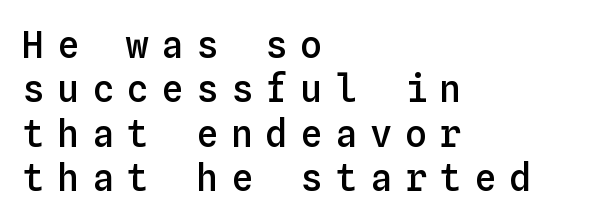
Spacing between characters has been opened up far beyond the box default. Nobody drew a line under any word here. The passage is arranged the way most books set body copy — flush left. Every character here occupies the same horizontal width, giving the sample a typewriter-like rhythm. Heft: intermediate — a semibold. The lettering holds an erect, upright posture throughout.
